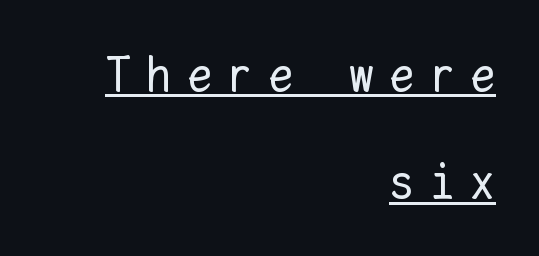
{"italic": "no", "bold": "no", "weight": "regular", "width": "normal", "stroke_contrast": "low", "x_height": "medium", "monospaced": "yes", "underline": "yes", "align": "right", "line_spacing": "loose", "line_spacing_ratio": 2.15, "letter_spacing": "wide", "letter_spacing_em": 0.31, "glyph_px": 50}
